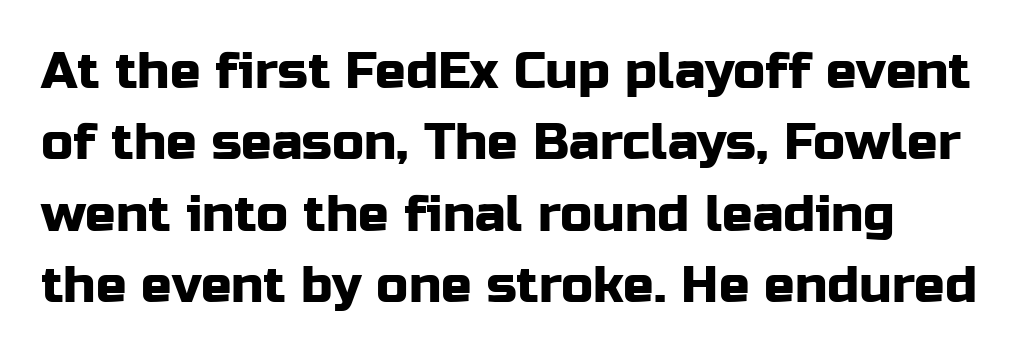
Q: Is the text italic (slanted)? A: No, it is upright.
Q: Is the typeface a serif or a sans-serif typeface? A: Sans-serif.
Q: Is the text underlined? A: No.
Q: Is the spacing between letters normal or unusually wide? A: Normal.
Q: Is the spacing between lines tight, normal or loose? A: Normal.
Q: Width (condensed, normal, or wide)? A: Normal.
Q: Stroke contrast? A: Low.
Q: x-height? A: Medium.
Q: Monospaced? A: No.
